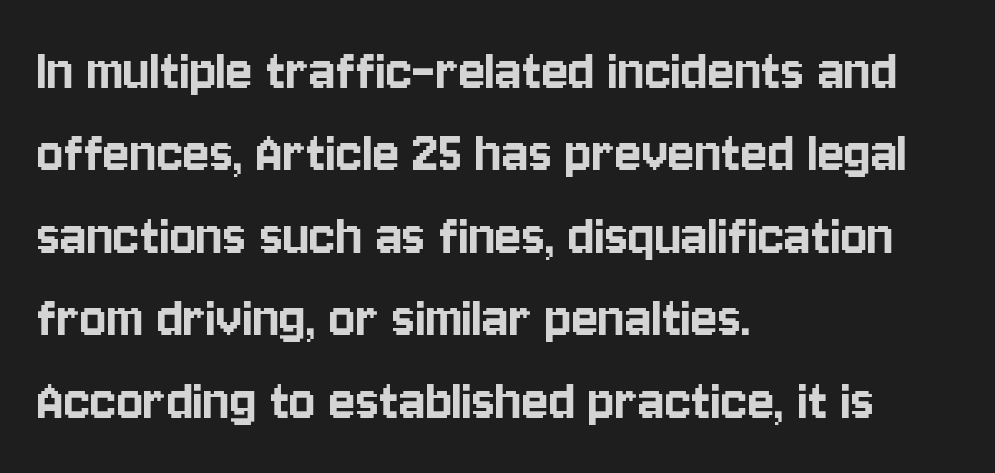
Looks like regular typesetting: each glyph gets only the width it needs. Whoever set this chose a conventional vertical rhythm. The space beneath each line is pristine and unruled. This is the regular roman posture of the typeface. Horizontal alignment here is leftward, the default for most running prose.
